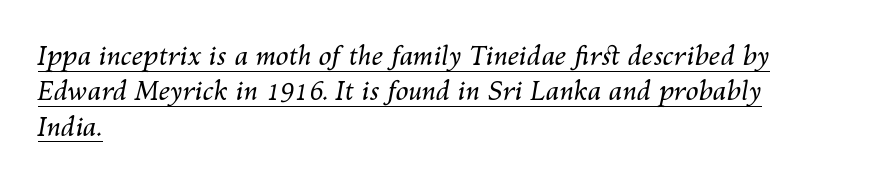
Q: Is the text bold? A: No.
Q: Is the text italic (slanted)? A: Yes, it leans right by about 10 degrees.
Q: Is the text underlined? A: Yes.
Q: How is the paragraph aligned? A: Left-aligned.
Q: Is the spacing between letters normal or unusually wide? A: Normal.
Q: Is the spacing between lines tight, normal or loose? A: Normal.
